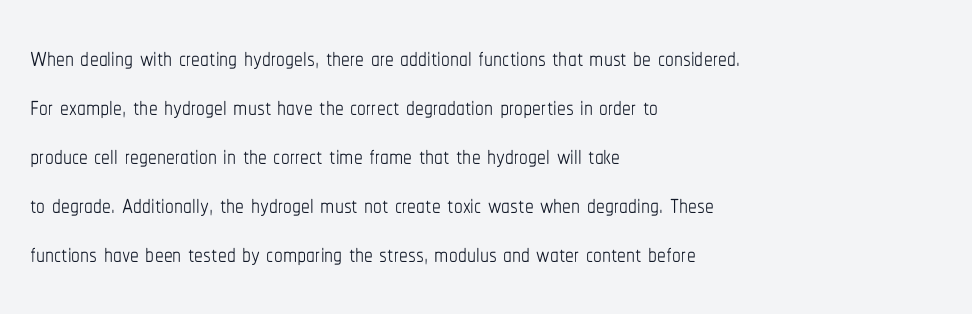
The image shows 35 px thin, condensed type, upright; set left-aligned, normal line spacing (1.4x), normal letter spacing, not underlined; low stroke contrast and a medium x-height.
